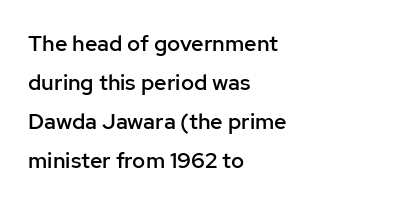
Q: Is the text bold? A: Semi-bold.
Q: Is the text italic (slanted)? A: No, it is upright.
Q: Is the text underlined? A: No.
Q: How is the paragraph aligned? A: Left-aligned.
Q: Is the spacing between letters normal or unusually wide? A: Normal.
